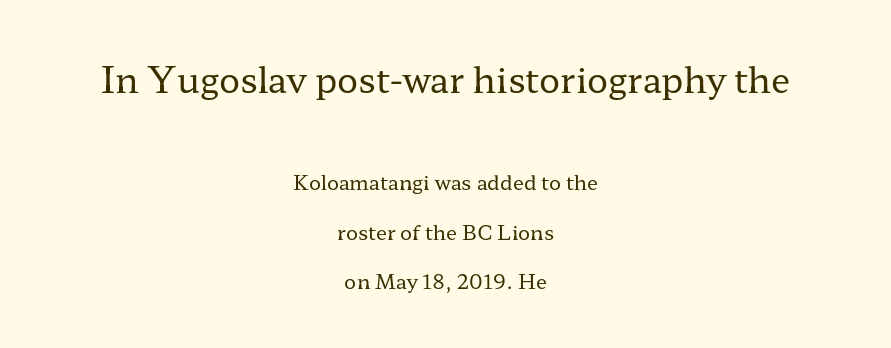
{"serif": "yes", "italic": "no", "bold": "no", "weight": "regular", "width": "wide", "stroke_contrast": "low", "x_height": "medium", "monospaced": "no", "underline": "no", "align": "center", "line_spacing": "loose", "line_spacing_ratio": 2.47, "letter_spacing": "normal", "letter_spacing_em": 0.0, "larger_block": "first", "size_ratio": 1.75, "glyph_px": 35}
